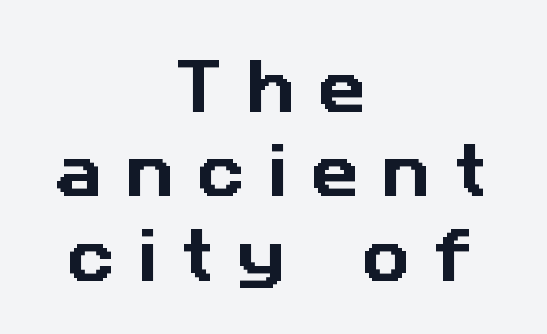
The image shows 59 px sans-serif type; set centered, normal line spacing (1.43x), unusually wide letter spacing (+0.4 em), not underlined; low stroke contrast and a medium x-height.
